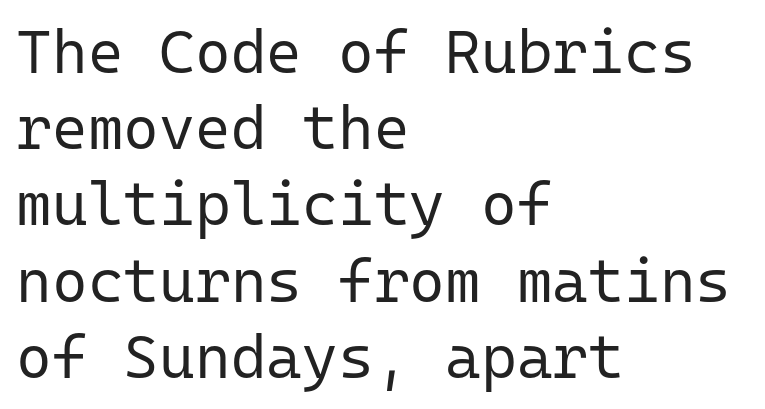
The image shows 61 px regular-weight sans-serif type, upright, monospaced; set left-aligned, normal line spacing (1.25x), normal letter spacing, not underlined; low stroke contrast and a medium x-height.
